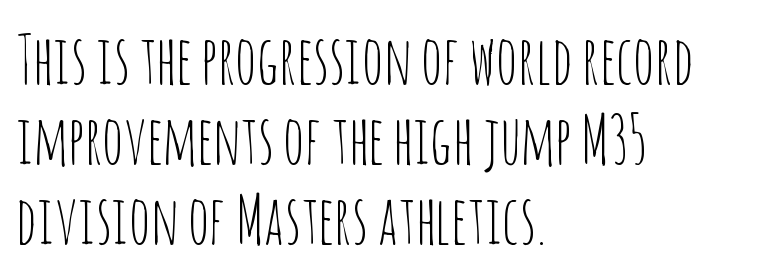
Q: Is the text bold? A: No.
Q: Is the text italic (slanted)? A: No, it is upright.
Q: Is the typeface a serif or a sans-serif typeface? A: Sans-serif.
Q: Is the text underlined? A: No.
Q: How is the paragraph aligned? A: Left-aligned.
Q: Is the spacing between letters normal or unusually wide? A: Normal.
Q: Width (condensed, normal, or wide)? A: Condensed.
Q: Stroke contrast? A: Low.
Q: x-height? A: Large.
Q: Monospaced? A: No.
